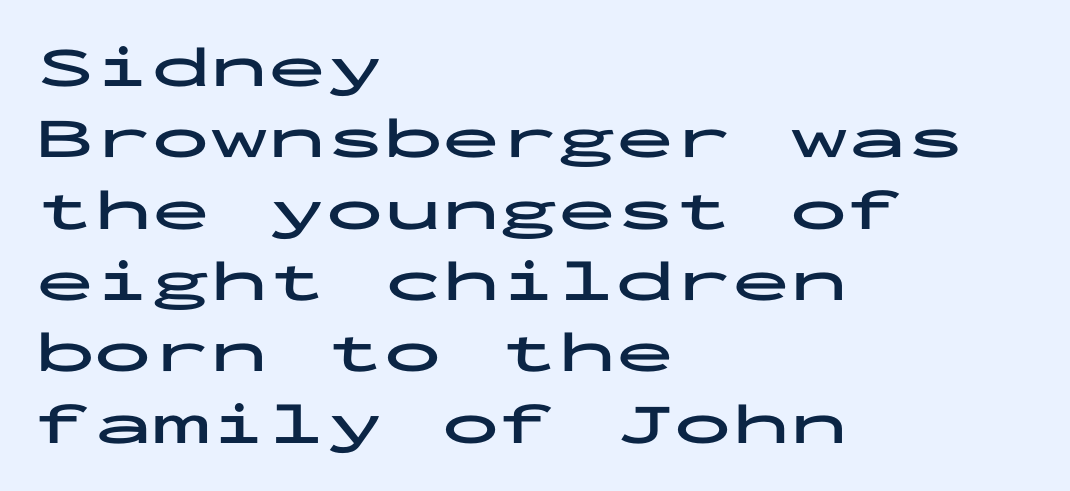
The image shows 58 px bold, wide sans-serif type, upright, monospaced; set left-aligned, line spacing 1.23x, normal letter spacing, not underlined; low stroke contrast and a medium x-height.
